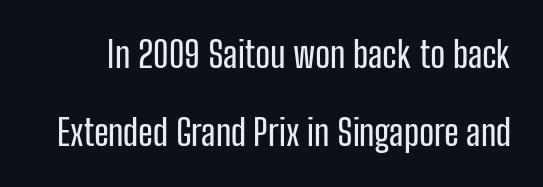
The image shows 36 px condensed sans-serif type, upright; set loose line spacing (2.18x), normal letter spacing, not underlined; low stroke contrast and a medium x-height.
